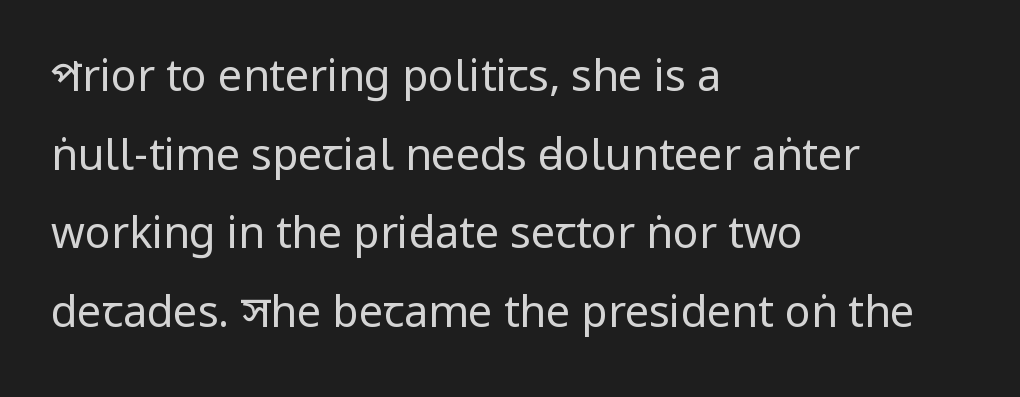
The image shows 43 px regular-weight, condensed sans-serif type, upright; set left-aligned, line spacing 1.83x, normal letter spacing, not underlined; low stroke contrast and a large x-height.
